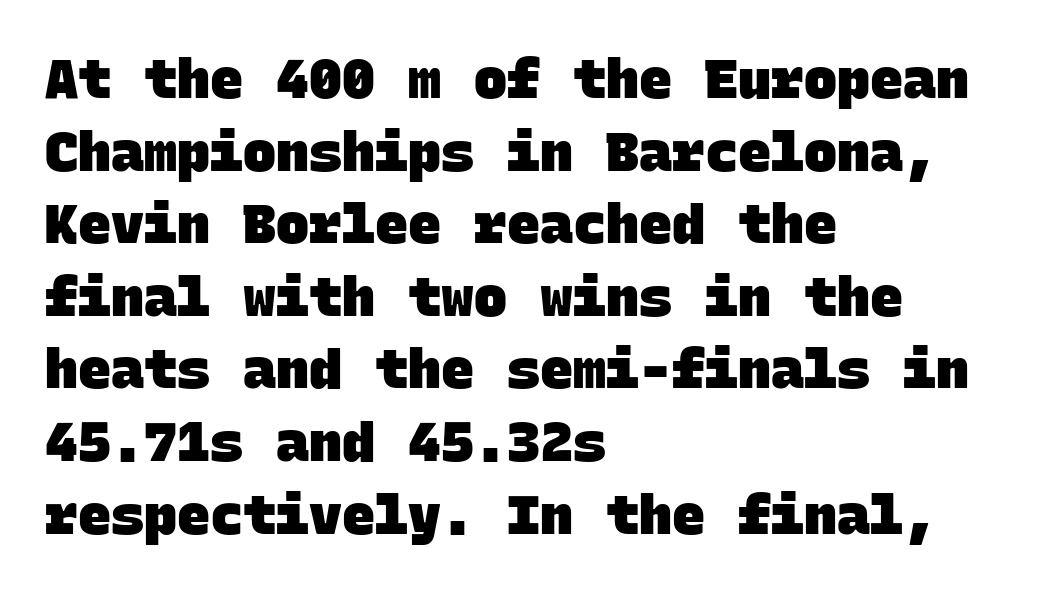
The zone under the glyphs is completely vacant. Reading down the column, the eye jumps a familiar distance to each next line. The typeface chosen for these lines omits serifs. The rendering uses a bold face; every stroke is thick and dark. Honestly, the letter spacing is just normal — you wouldn't notice it.
